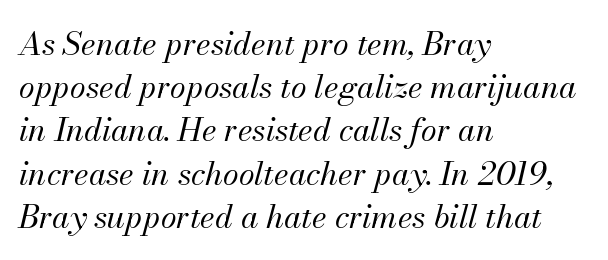
{"italic": "yes", "lean": "right", "slant_degrees": 13, "bold": "no", "weight": "regular", "width": "normal", "stroke_contrast": "medium", "x_height": "small", "monospaced": "no", "underline": "no", "align": "left", "line_spacing": "normal", "line_spacing_ratio": 1.35, "letter_spacing": "normal", "letter_spacing_em": 0.0, "glyph_px": 32}
